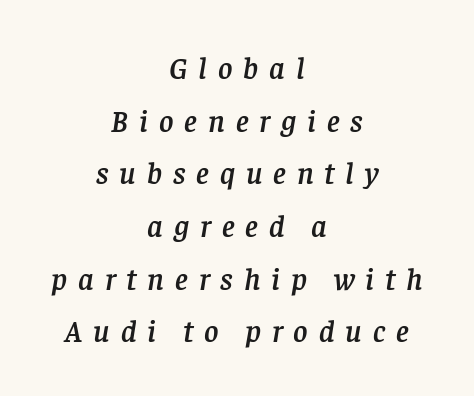
The image shows 31 px serif type, italic (leaning right); set centered, normal line spacing (1.7x), unusually wide letter spacing (+0.35 em), not underlined; low stroke contrast and a large x-height.
